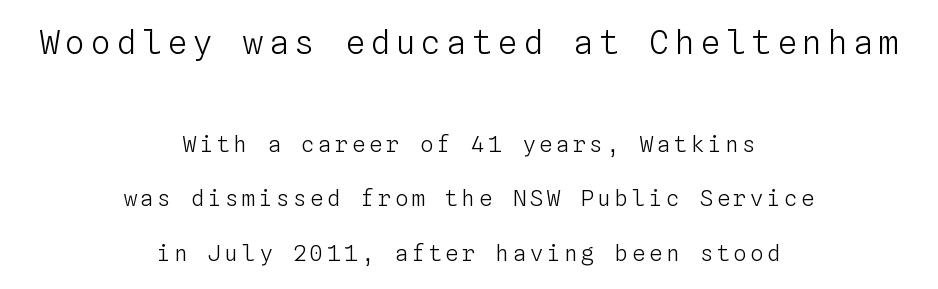
The baseline area is clear. The letters march in equal steps, a hallmark of fixed-pitch type. Stems here are at most as thick as an everyday book face. The designer dialed line spacing up above the default.
